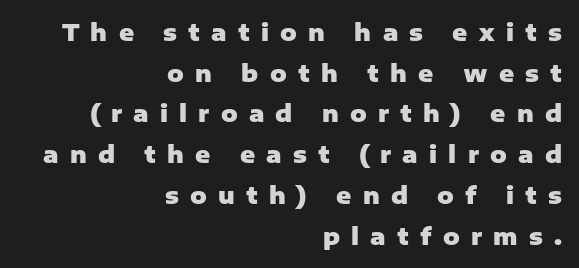
Q: Is the text bold? A: Yes.
Q: Is the text italic (slanted)? A: No, it is upright.
Q: Is the text underlined? A: No.
Q: How is the paragraph aligned? A: Right-aligned.
Q: Is the spacing between letters normal or unusually wide? A: Unusually wide.
